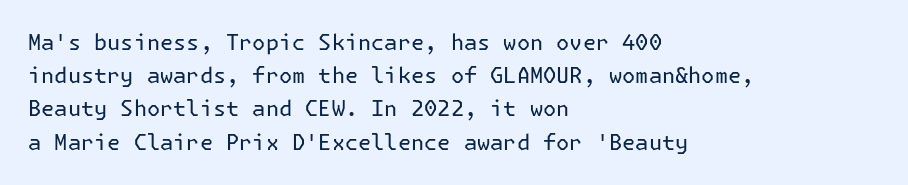
Q: Is the text bold? A: No.
Q: Is the text italic (slanted)? A: No, it is upright.
Q: Is the text underlined? A: No.
Q: How is the paragraph aligned? A: Left-aligned.
Q: Is the spacing between letters normal or unusually wide? A: Normal.
Q: Is the spacing between lines tight, normal or loose? A: Normal.
